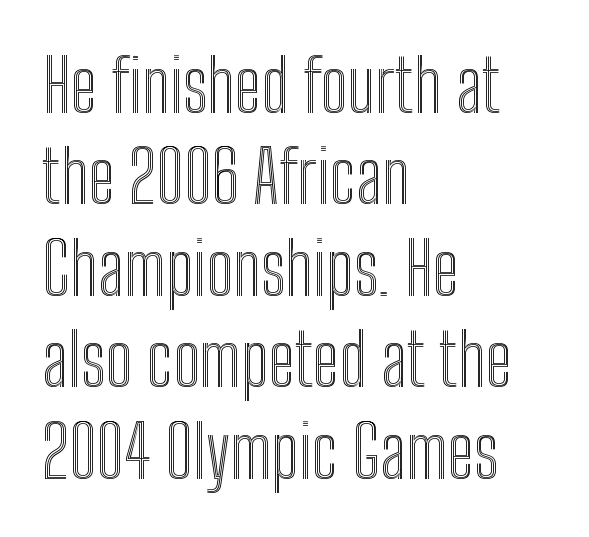
{"italic": "no", "width": "condensed", "x_height": "medium", "monospaced": "no", "underline": "no", "align": "left", "line_spacing": "normal", "line_spacing_ratio": 1.27, "letter_spacing": "normal", "letter_spacing_em": 0.0, "glyph_px": 72}
